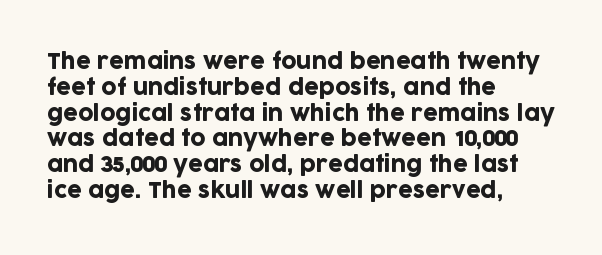
Q: Is the text italic (slanted)? A: No, it is upright.
Q: Is the text underlined? A: No.
Q: How is the paragraph aligned? A: Left-aligned.
Q: Is the spacing between letters normal or unusually wide? A: Normal.
